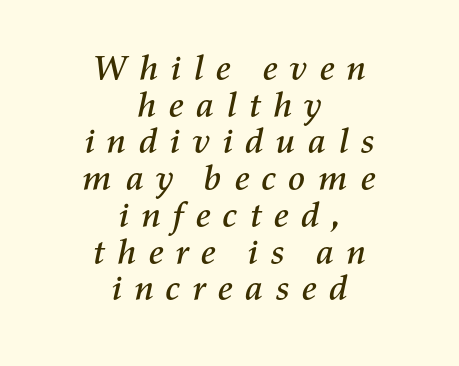
The image shows 36 px text type, italic (leaning right); set centered, tight line spacing (1.02x), unusually wide letter spacing (+0.29 em), not underlined; medium stroke contrast and a medium x-height.
